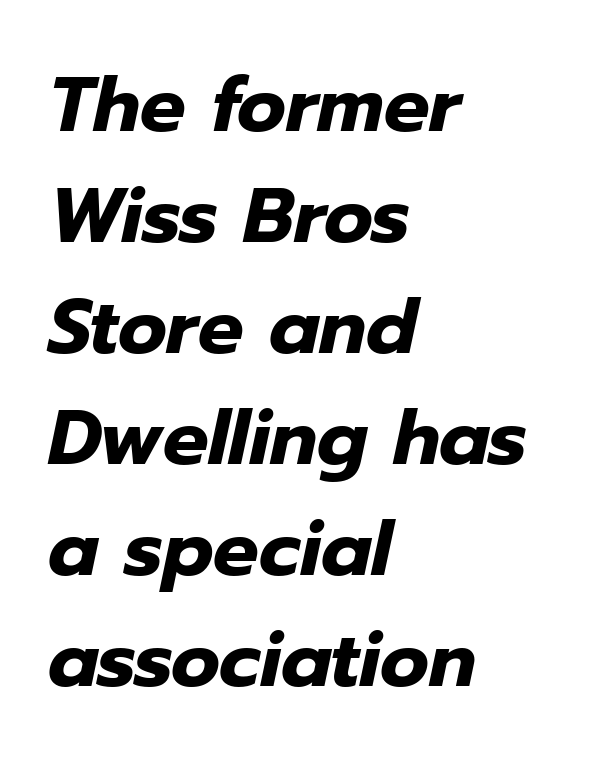
The rendering applies a slant to the glyphs. Which margin do the lines hug? The left one — the right edge is uneven. The face used here is proportionally spaced, like ordinary book or web type. This rendering leaves character spacing at its baseline value. Whoever set this chose a conventional vertical rhythm.
